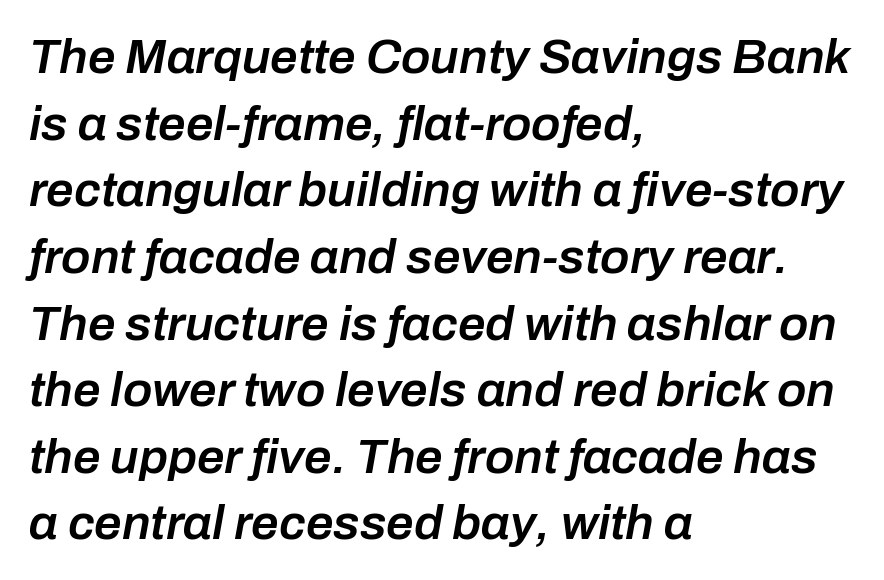
{"italic": "yes", "lean": "right", "slant_degrees": 10, "bold": "semi", "weight": "semibold", "width": "normal", "stroke_contrast": "low", "x_height": "medium", "monospaced": "no", "underline": "no", "align": "left", "line_spacing": "normal", "line_spacing_ratio": 1.36, "letter_spacing": "normal", "letter_spacing_em": 0.0, "glyph_px": 49}
